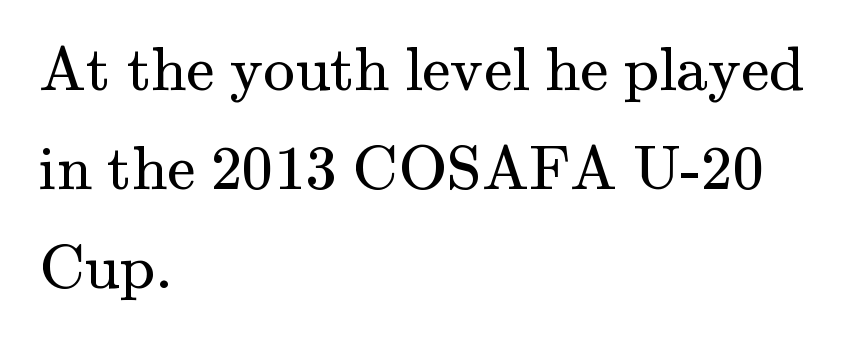
Q: Is the text bold? A: No.
Q: Is the text italic (slanted)? A: No, it is upright.
Q: Is the typeface a serif or a sans-serif typeface? A: Serif.
Q: Is the text underlined? A: No.
Q: How is the paragraph aligned? A: Left-aligned.
Q: Is the spacing between letters normal or unusually wide? A: Normal.
Q: Is the spacing between lines tight, normal or loose? A: Normal.
Q: Width (condensed, normal, or wide)? A: Normal.
Q: Stroke contrast? A: Medium.
Q: x-height? A: Small.
Q: Monospaced? A: No.
